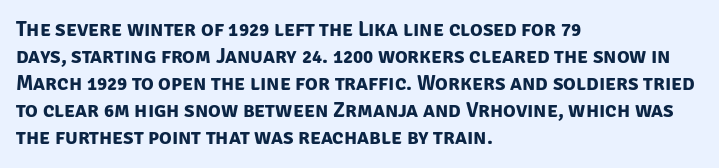
The space between consecutive lines is moderate. Left-aligned paragraph, ragged on the right. Just letters on the line, the space beneath them empty. Heft: maximum for text — a bold. Short note: letters normally spaced.
